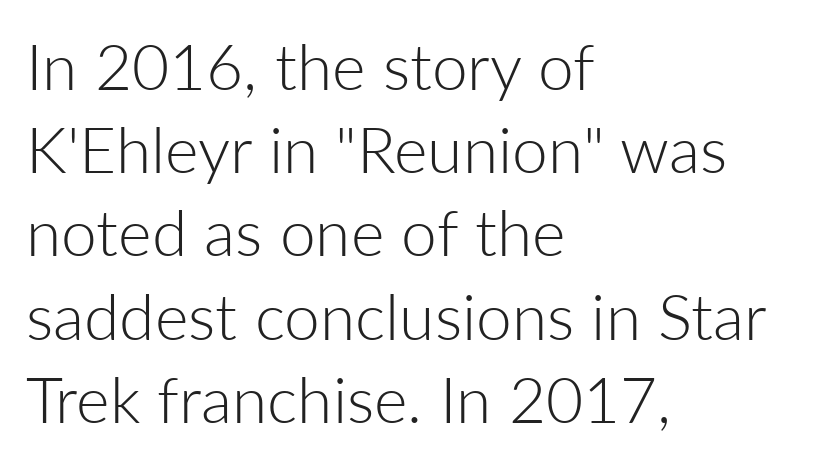
The image shows 64 px light sans-serif type, upright; set left-aligned, normal line spacing (1.3x), normal letter spacing, not underlined; low stroke contrast and a medium x-height.
